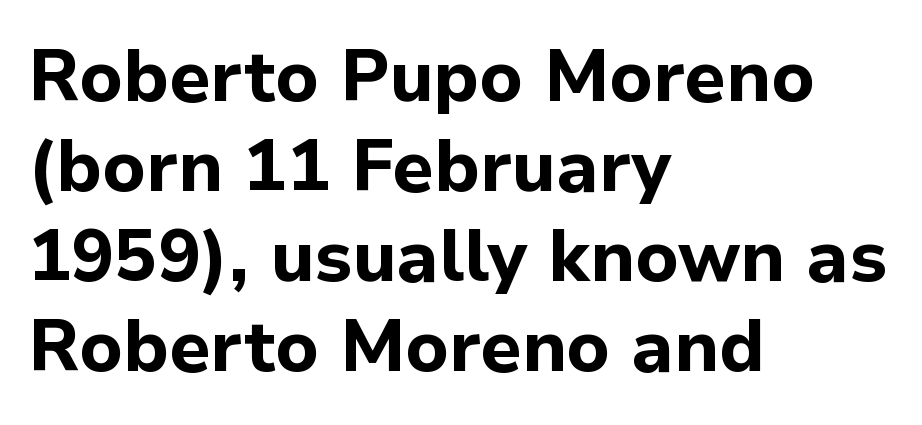
A classic flush-left, rag-right setting is used for this passage. Typesetter's note: full bold, strokes at maximum text heaviness. This rendering employs a face without finishing strokes, i.e., a sans-serif. The type is set solid horizontally, with unmodified tracking.
